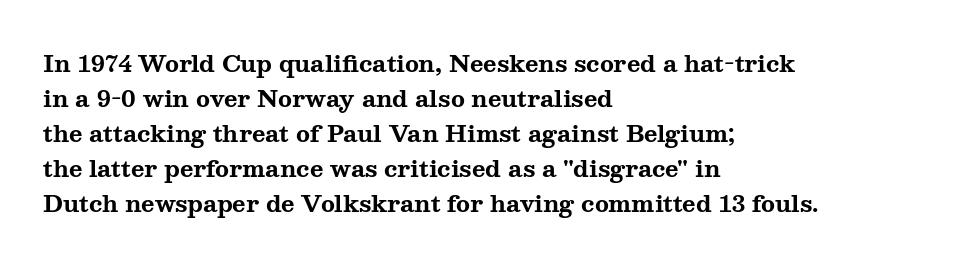
Q: Is the text bold? A: Yes.
Q: Is the text italic (slanted)? A: No, it is upright.
Q: Is the text underlined? A: No.
Q: How is the paragraph aligned? A: Left-aligned.
Q: Is the spacing between letters normal or unusually wide? A: Normal.
Q: Is the spacing between lines tight, normal or loose? A: Normal.
